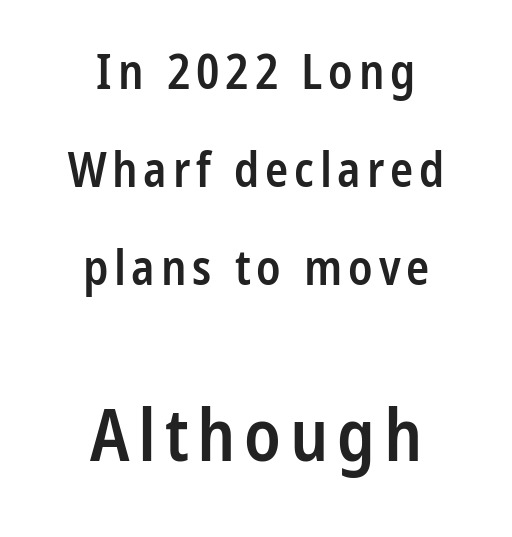
Reading top to bottom, the characters get bigger at the block break. Regarding serifs, this sample does without them. Strokes here are thickened, but only to semibold level. If you measured baseline to baseline, you'd find a long distance. Spacing verdict: proportional, widths tailored to each character. The space directly below the letters is spotless.
